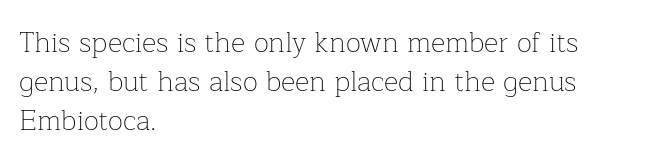
The type is set solid horizontally, with unmodified tracking. Honestly, the row spacing looks completely unremarkable. Proportional: the letters do not fall into vertical columns. The strokes are not fattened; the text isn't bold.
